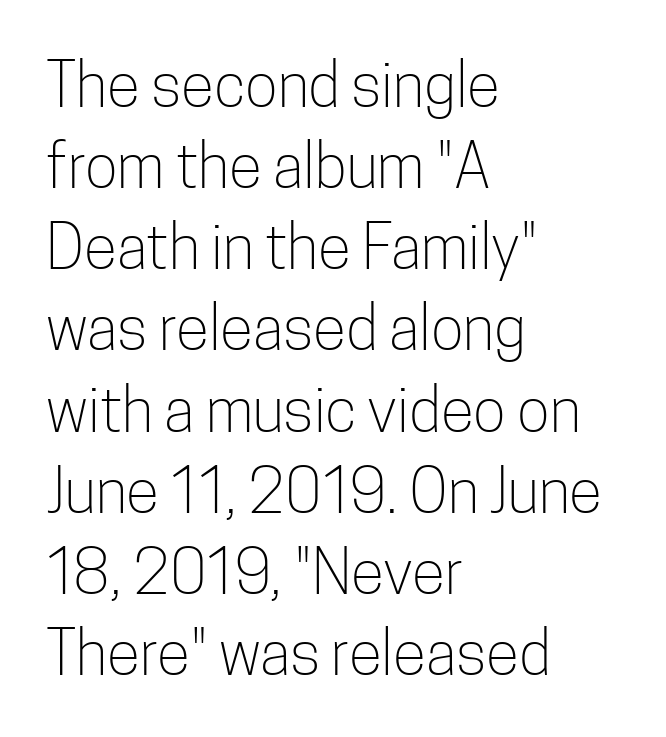
Is this a fixed-width face? No — the glyphs have proportional, varying widths. The designer left line spacing at the default. Letterform terminals end flat and unadorned throughout the passage. Compared with a typical body face, this is equally light or lighter still.
